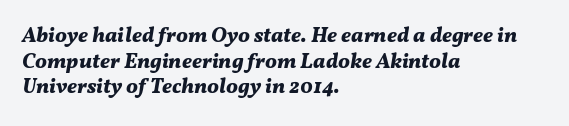
{"italic": "yes", "lean": "right", "slant_degrees": 11, "bold": "yes", "underline": "no", "align": "left", "line_spacing_ratio": 1.22, "letter_spacing": "normal", "letter_spacing_em": 0.0, "glyph_px": 21}
